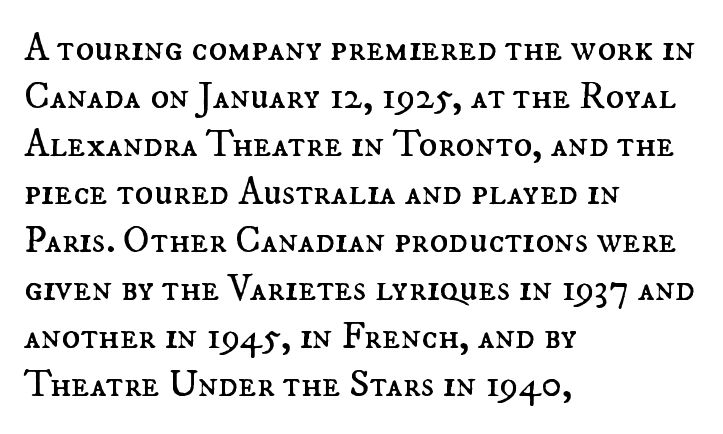
Beneath every word, the page is bare. Each letter keeps its own natural width here, so spacing adapts to shape. The letters sit at their default tracking, neither squeezed nor spread. Line starts are locked; line ends wander.
